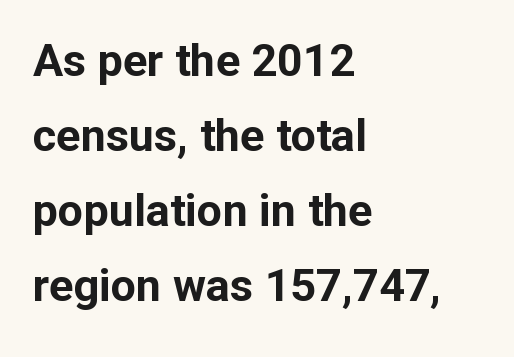
{"serif": "no", "italic": "no", "bold": "yes", "weight": "bold", "width": "normal", "stroke_contrast": "low", "x_height": "medium", "monospaced": "no", "underline": "no", "align": "left", "line_spacing": "normal", "line_spacing_ratio": 1.67, "letter_spacing": "normal", "letter_spacing_em": 0.0, "glyph_px": 45}
